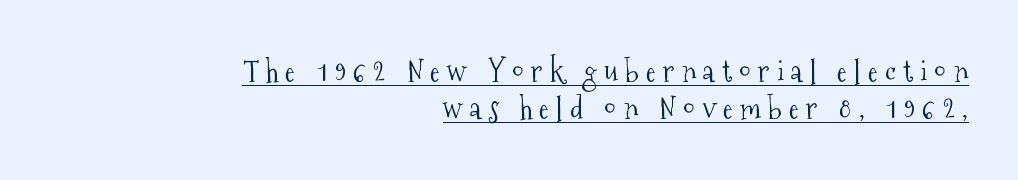
Here the designer chose a conventional face with non-uniform glyph widths. One-word summary of the alignment: right. Posture: vertical. Glance below the letters and you will spot a drawn line. The horizontal fit of the characters is loose and conspicuously gappy. The letters look calm and open, with moderate or lighter stems.
